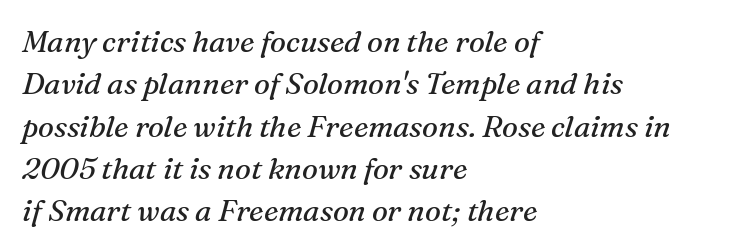
Each letter keeps its own natural width here, so spacing adapts to shape. The string is rendered with underlining switched off. Compared with a typical body face, this is equally light or lighter still. Looking at the ascenders, they clearly lean. The font family rendered here belongs to the serif group. Students, observe: this is what conventionally led text looks like.
